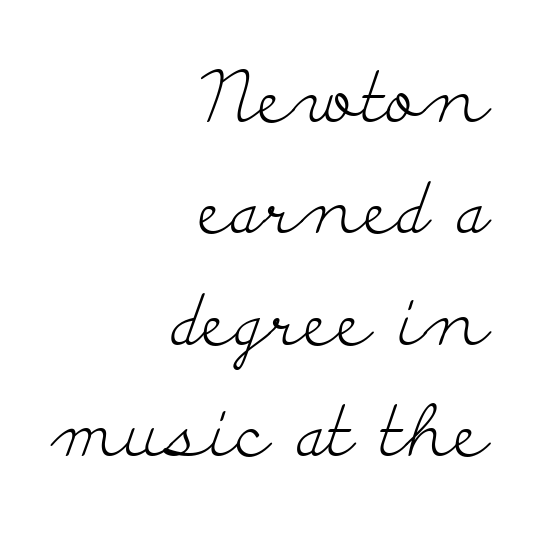
Q: Is the text bold? A: No.
Q: Is the text italic (slanted)? A: Yes.
Q: Is the typeface a serif or a sans-serif typeface? A: Serif.
Q: Is the text underlined? A: No.
Q: How is the paragraph aligned? A: Right-aligned.
Q: Is the spacing between letters normal or unusually wide? A: Normal.
Q: Is the spacing between lines tight, normal or loose? A: Normal.
Q: Width (condensed, normal, or wide)? A: Wide.
Q: Stroke contrast? A: Low.
Q: x-height? A: Small.
Q: Monospaced? A: No.
